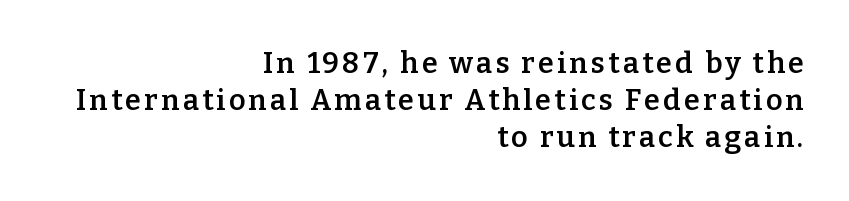
{"serif": "yes", "italic": "no", "bold": "semi", "weight": "semibold", "width": "normal", "stroke_contrast": "low", "x_height": "medium", "monospaced": "no", "underline": "no", "align": "right", "line_spacing": "normal", "line_spacing_ratio": 1.28, "glyph_px": 29}
